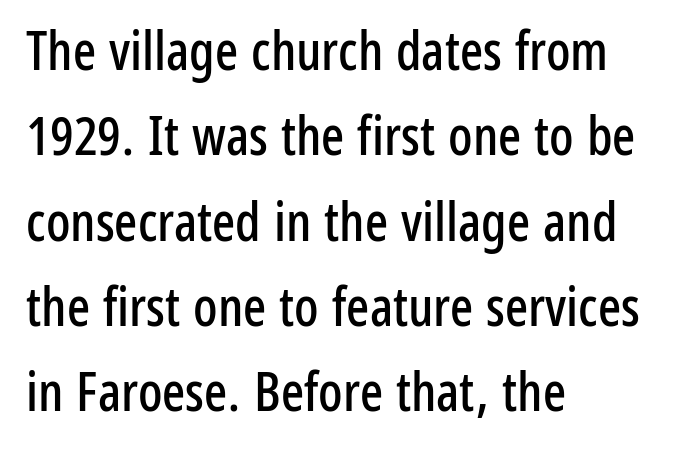
Ordinary non-slanted type is in use. Honestly, the row spacing looks completely unremarkable. The characters display no serif detailing; their extremities are plain. You could not count columns in this text — the font is proportionally spaced.
